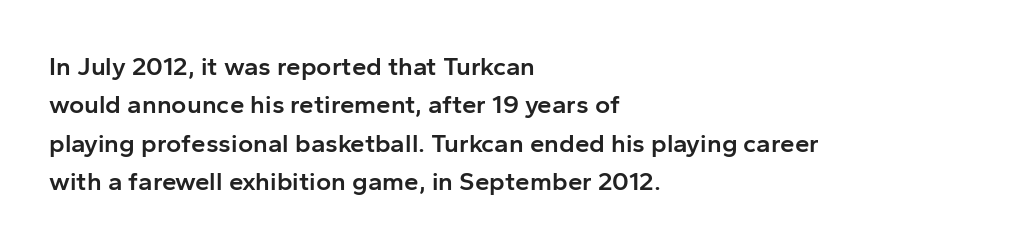
The lines are quadded left. Short note: letters normally spaced. Just letters on the line, the space beneath them empty. Look at the stroke-to-counter ratio: somewhat heavy, a semibold. Regular leading.
